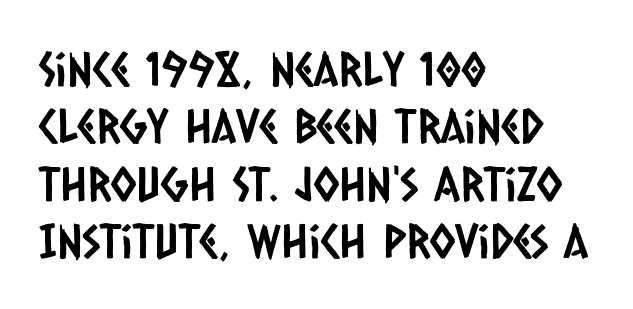
Q: Is the typeface a serif or a sans-serif typeface? A: Sans-serif.
Q: Is the text underlined? A: No.
Q: How is the paragraph aligned? A: Left-aligned.
Q: Is the spacing between letters normal or unusually wide? A: Normal.
Q: Width (condensed, normal, or wide)? A: Condensed.
Q: Stroke contrast? A: Low.
Q: x-height? A: Large.
Q: Monospaced? A: No.
